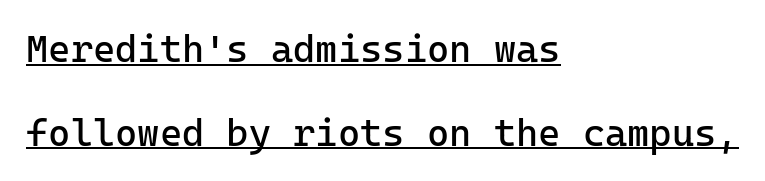
The image shows 38 px regular-weight sans-serif type, upright, monospaced; set left-aligned, loose line spacing (2.2x), normal letter spacing, underlined; low stroke contrast and a medium x-height.
